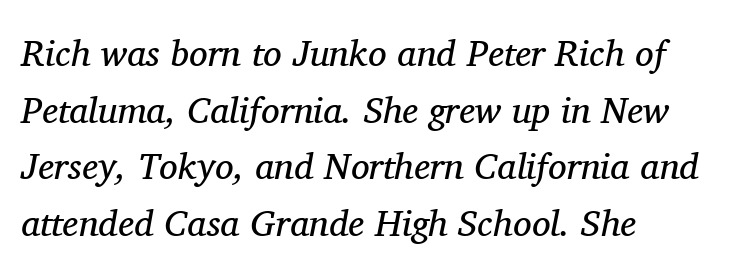
Vertically, the passage feels balanced, rows spaced as you'd expect. Heft: none added — not bold. The rendering applies a slant to the glyphs. Spacing verdict: proportional, widths tailored to each character. Font category for this specimen: serif. Decoration check: the copy has no underline.
